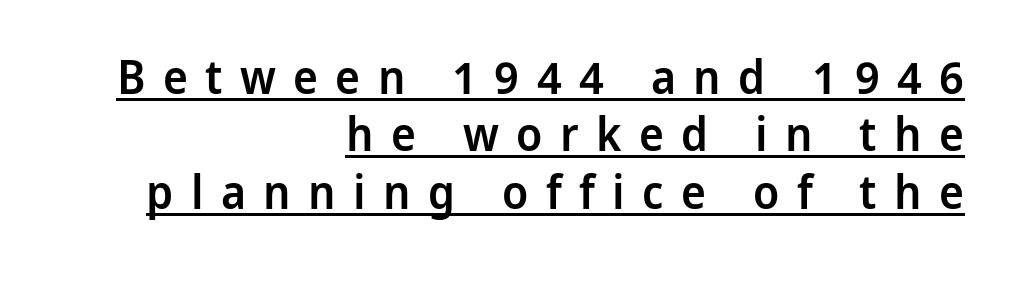
{"serif": "no", "italic": "no", "bold": "semi", "weight": "semibold", "width": "normal", "stroke_contrast": "low", "x_height": "medium", "monospaced": "no", "underline": "yes", "align": "right", "line_spacing_ratio": 1.22, "letter_spacing": "wide", "letter_spacing_em": 0.37, "glyph_px": 47}
